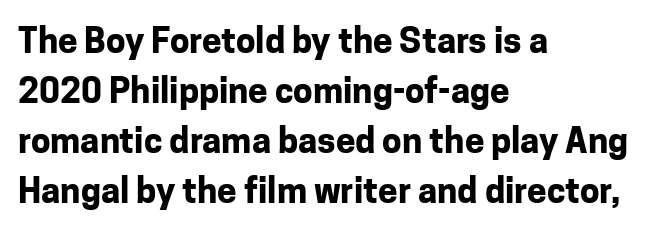
Q: Is the text bold? A: Yes.
Q: Is the text italic (slanted)? A: No, it is upright.
Q: Is the typeface a serif or a sans-serif typeface? A: Sans-serif.
Q: Is the text underlined? A: No.
Q: How is the paragraph aligned? A: Left-aligned.
Q: Is the spacing between letters normal or unusually wide? A: Normal.
Q: Is the spacing between lines tight, normal or loose? A: Normal.
Q: Width (condensed, normal, or wide)? A: Normal.
Q: Stroke contrast? A: Low.
Q: x-height? A: Medium.
Q: Monospaced? A: No.
